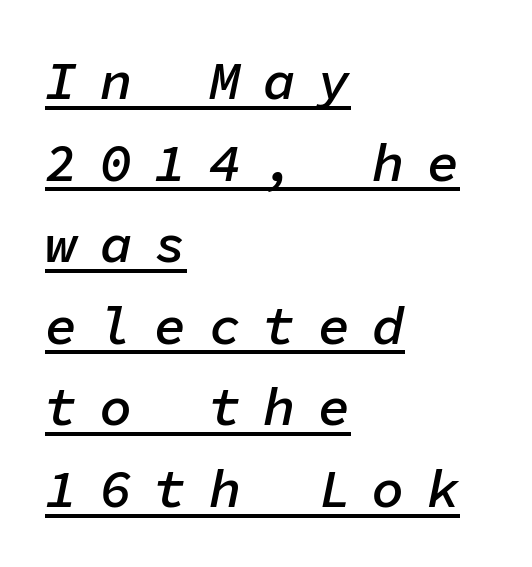
The image shows 54 px semibold type, italic (leaning right), monospaced; set left-aligned, normal line spacing (1.51x), unusually wide letter spacing (+0.41 em), underlined; low stroke contrast and a medium x-height.
